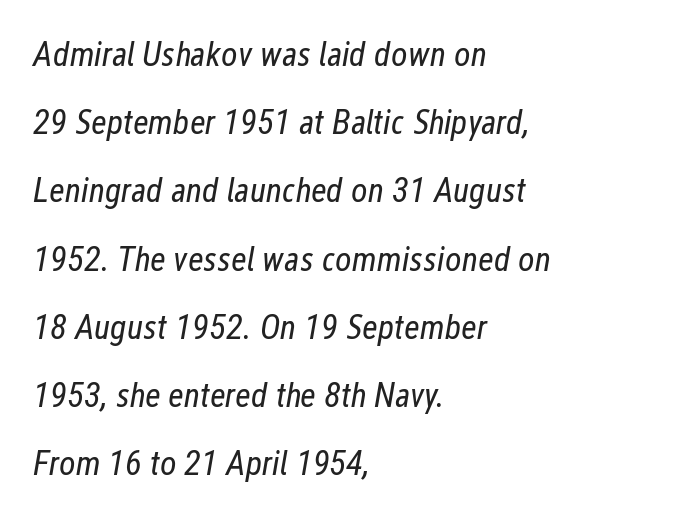
Q: Is the text bold? A: No.
Q: Is the text italic (slanted)? A: Yes, it leans right by about 12 degrees.
Q: Is the text underlined? A: No.
Q: How is the paragraph aligned? A: Left-aligned.
Q: Is the spacing between letters normal or unusually wide? A: Normal.
Q: Is the spacing between lines tight, normal or loose? A: Loose.
Q: Width (condensed, normal, or wide)? A: Condensed.
Q: Stroke contrast? A: Low.
Q: x-height? A: Medium.
Q: Monospaced? A: No.
